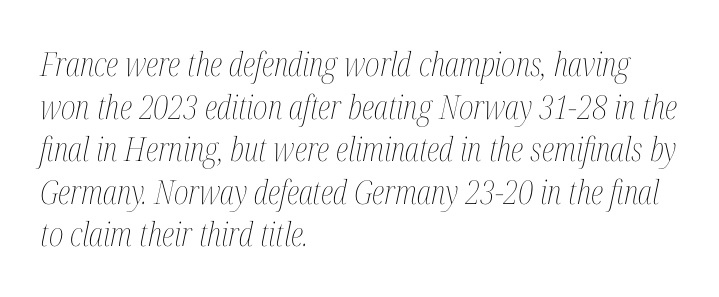
The rendering anchors every line to the left-hand side. These glyphs show unthickened strokes, regular width or finer. The letters advance in unequal steps, a hallmark of proportional type. These lines sit exactly where default settings would place them. Compared with ordinary roman type, these characters are visibly tilted.
